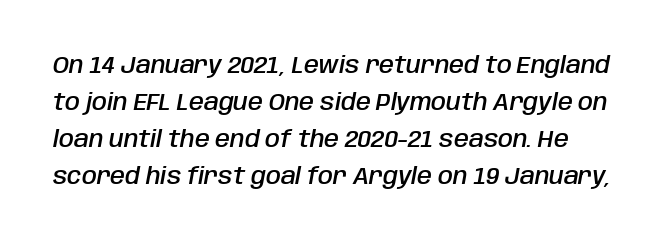
Q: Is the text bold? A: Semi-bold.
Q: Is the text italic (slanted)? A: Yes, it leans right by about 10 degrees.
Q: Is the text underlined? A: No.
Q: Is the spacing between letters normal or unusually wide? A: Normal.
Q: Is the spacing between lines tight, normal or loose? A: Normal.
